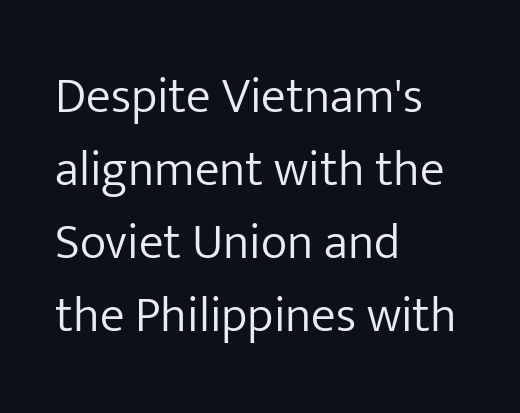
The face used here is proportionally spaced, like ordinary book or web type. Is the block centered? No — it sits flush against the left margin. This sample keeps an unexceptional amount of space between lines. I'd call this a sans setting — the letters go barefoot.
